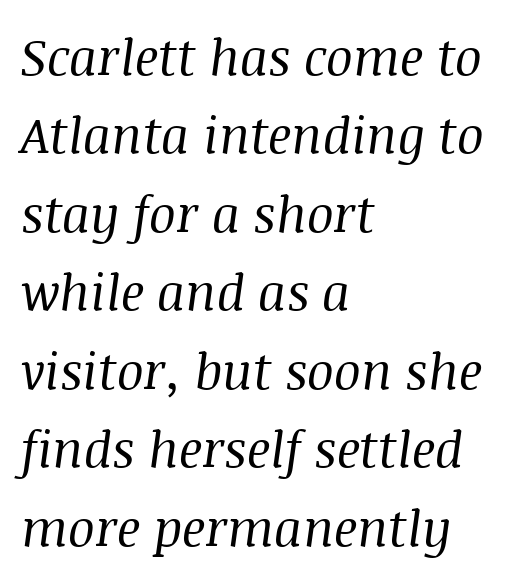
{"serif": "yes", "italic": "yes", "lean": "right", "slant_degrees": 8, "bold": "no", "weight": "regular", "width": "normal", "stroke_contrast": "medium", "x_height": "large", "monospaced": "no", "underline": "no", "align": "left", "line_spacing": "normal", "line_spacing_ratio": 1.57, "letter_spacing": "normal", "letter_spacing_em": 0.0, "glyph_px": 50}
